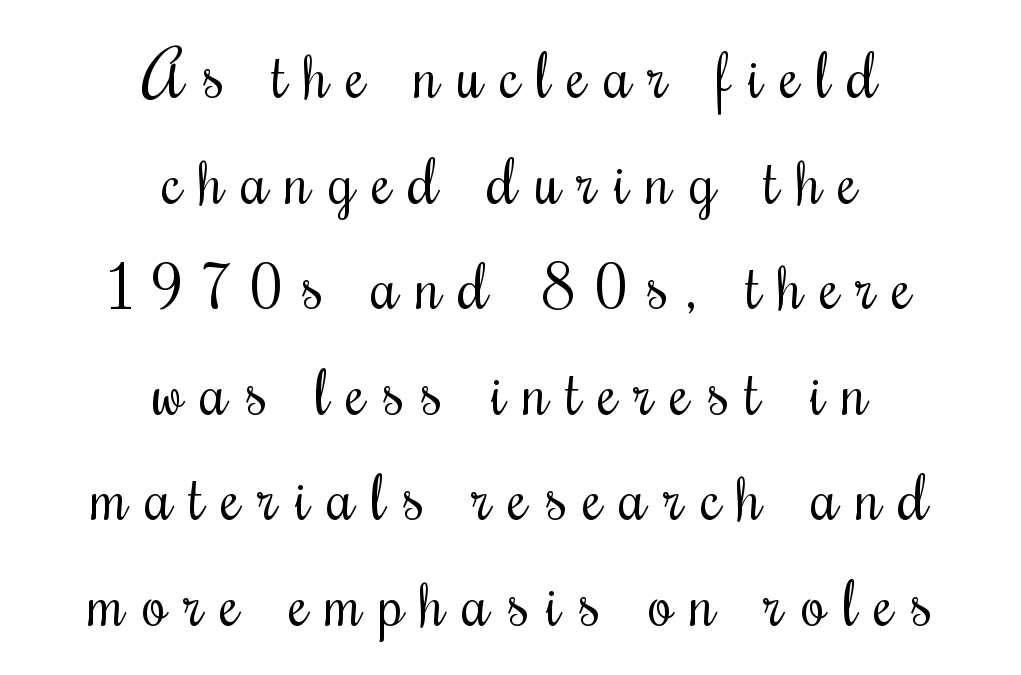
{"serif": "yes", "bold": "no", "weight": "regular", "width": "condensed", "stroke_contrast": "medium", "x_height": "small", "monospaced": "no", "underline": "no", "align": "center", "line_spacing": "normal", "line_spacing_ratio": 1.65, "letter_spacing": "wide", "letter_spacing_em": 0.27, "glyph_px": 64}
